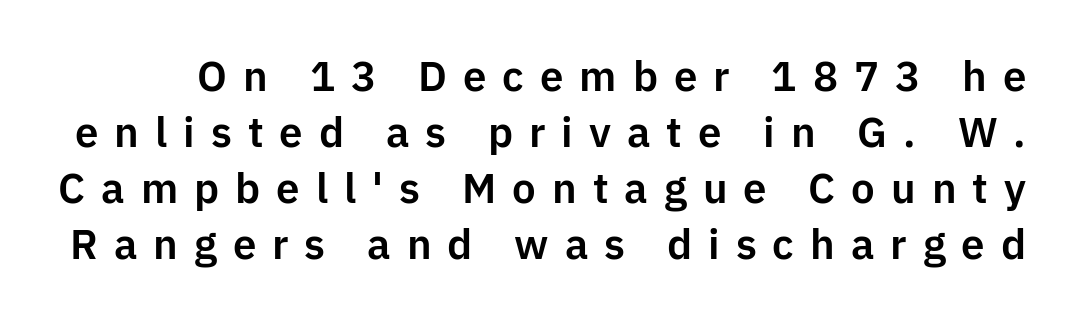
Short note: letters widely spaced. Is this a fixed-width face? No — the glyphs have proportional, varying widths. The space between consecutive lines is moderate. Letterform terminals end flat and unadorned throughout the passage. Honestly, there is no underline to notice here at all. When letters stand straight like this, we call the style roman or upright.
